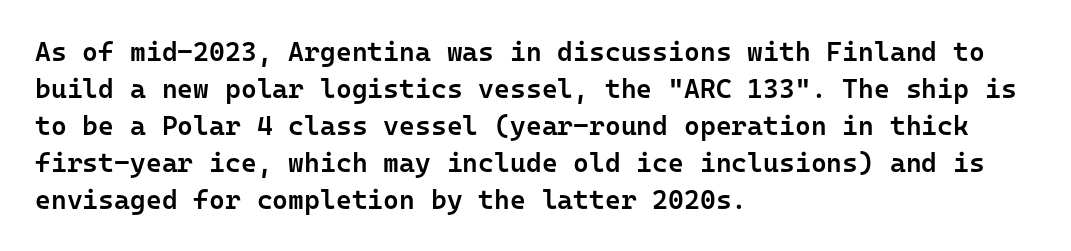
{"italic": "no", "bold": "semi", "underline": "no", "align": "left", "line_spacing": "normal", "line_spacing_ratio": 1.37, "letter_spacing": "normal", "letter_spacing_em": 0.0, "glyph_px": 27}
